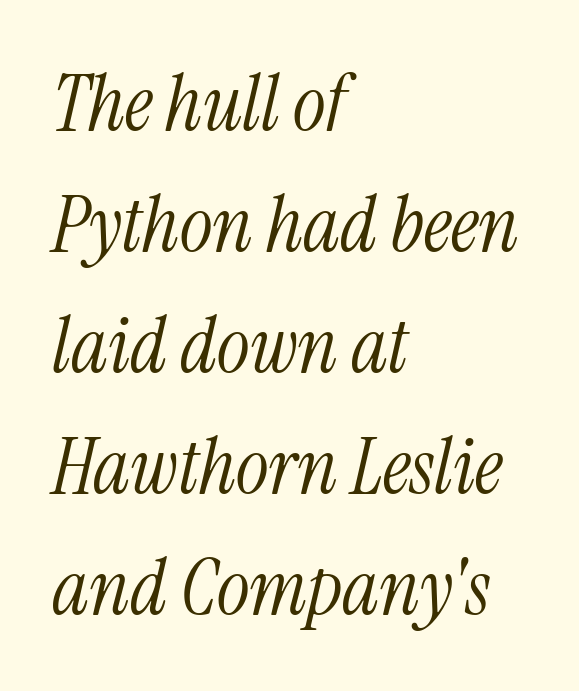
Line spacing here is normal. Here the glyphs are tracked normally, forming tight word shapes. The passage shown is typeset with a serif family. Tall strokes in this sample are angled rather than plumb. Heaviness? Minimal to ordinary, like unemphasized prose.
